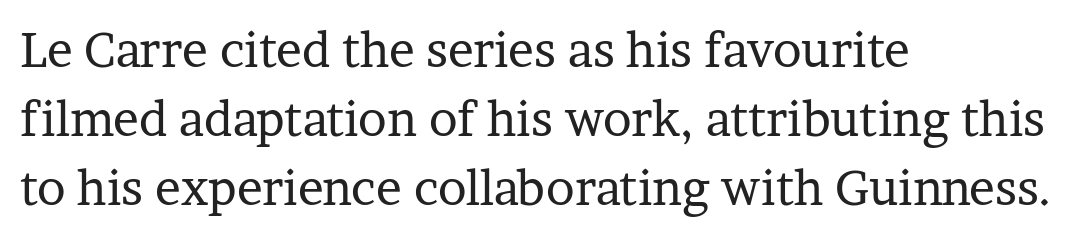
{"serif": "yes", "italic": "no", "bold": "no", "weight": "regular", "width": "normal", "stroke_contrast": "low", "x_height": "medium", "monospaced": "no", "underline": "no", "align": "left", "line_spacing": "normal", "line_spacing_ratio": 1.44, "letter_spacing": "normal", "letter_spacing_em": 0.0, "glyph_px": 48}
